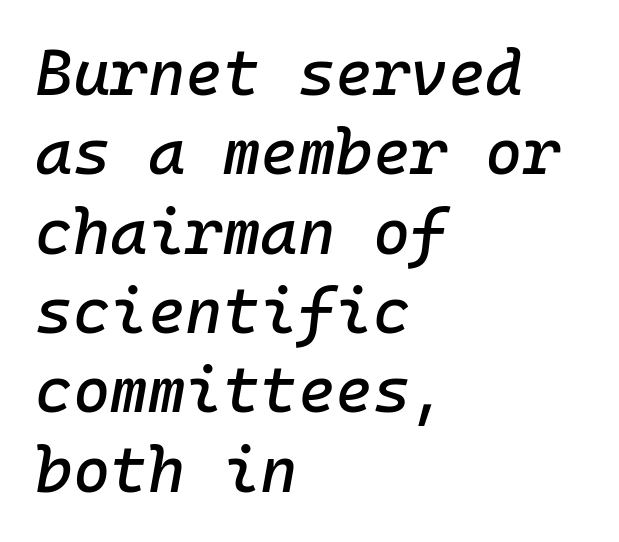
{"italic": "yes", "lean": "right", "slant_degrees": 10, "width": "normal", "stroke_contrast": "low", "x_height": "medium", "monospaced": "yes", "underline": "no", "align": "left", "line_spacing_ratio": 1.24, "letter_spacing": "normal", "letter_spacing_em": 0.0, "glyph_px": 64}
